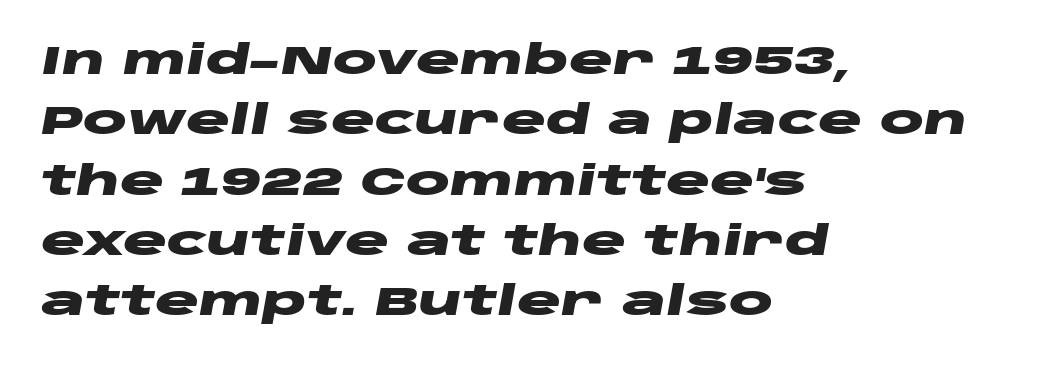
The rag falls on the right side of this text block. The rendering applies a slant to the glyphs. Each word holds together tightly as a unit, with standard inter-letter gaps. The typesetting leans heavy: a genuine bold. Descenders are the only things crossing below the line. Quick note: interline space is typical.
